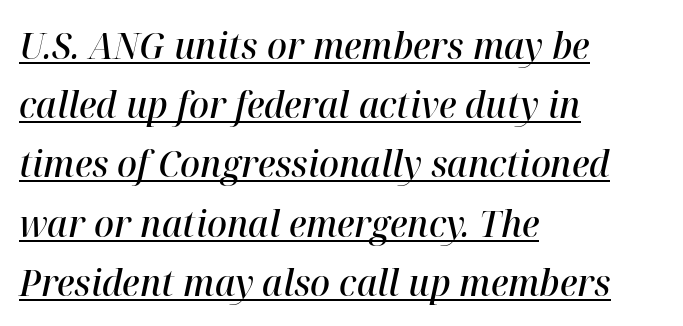
Leading matches the norm, producing a regular column. In terms of posture, this sample is oblique. Honestly, the letter spacing is just normal — you wouldn't notice it. Left-aligned paragraph, ragged on the right. Note the varied advance widths — an 'i' is clearly narrower than an 'm'.
